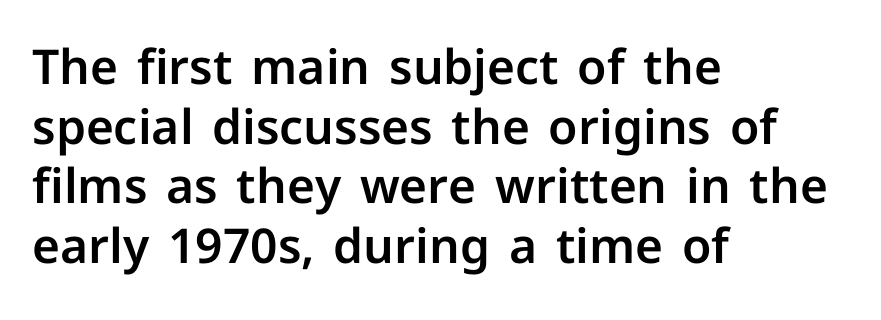
This rendering features lettering with no underline. Italic? Not at all — the glyphs are vertical. You could not count columns in this text — the font is proportionally spaced. The lines are quadded left. In terms of letterform style, serifs are entirely absent. Tracking value appears to be zero — textbook default spacing.
